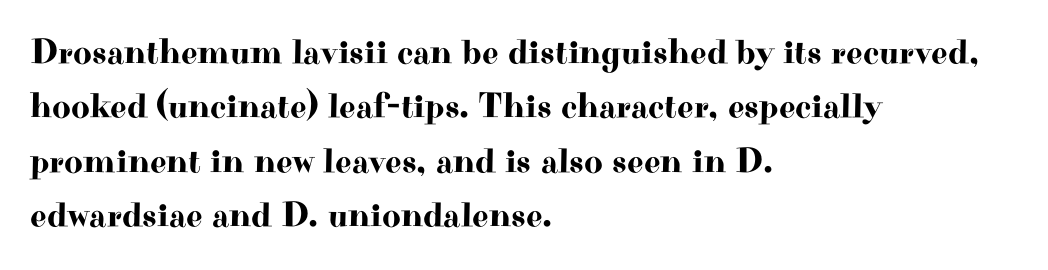
Just letters on the line, the space beneath them empty. Proportional: the letters do not fall into vertical columns. The typesetter chose a ragged-right arrangement here. This is the regular roman posture of the typeface. What kind of face is this? One with serifs. Each new line begins a customary step beneath the previous one.
